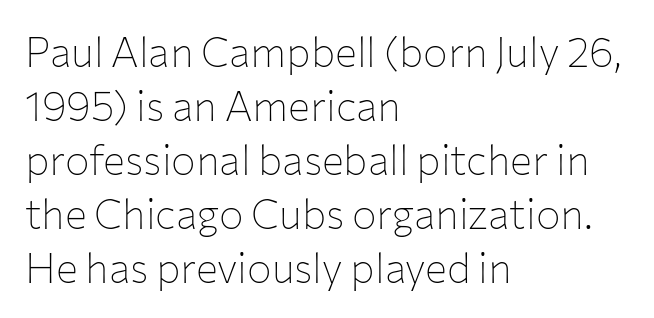
{"serif": "no", "italic": "no", "bold": "no", "weight": "thin", "width": "normal", "stroke_contrast": "low", "x_height": "medium", "monospaced": "no", "underline": "no", "align": "left", "line_spacing": "normal", "line_spacing_ratio": 1.32, "letter_spacing": "normal", "letter_spacing_em": 0.0, "glyph_px": 41}
